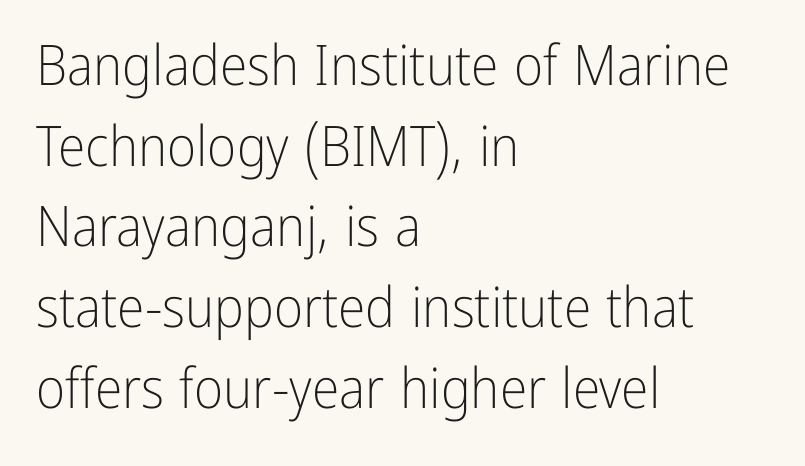
These glyphs show unthickened strokes, regular width or finer. Each letter keeps its own natural width here, so spacing adapts to shape. Nobody drew a line under any word here. The designer went with a sans here, leaving each stem footless.
